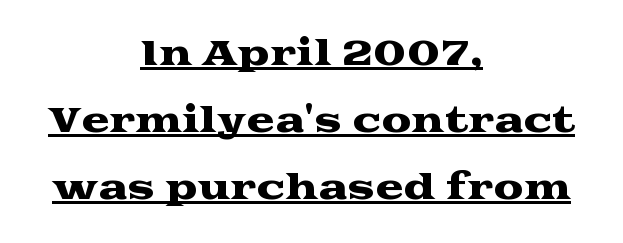
The image shows 34 px wide serif type, upright; set centered, loose line spacing (1.97x), normal letter spacing, underlined; medium stroke contrast and a medium x-height.
